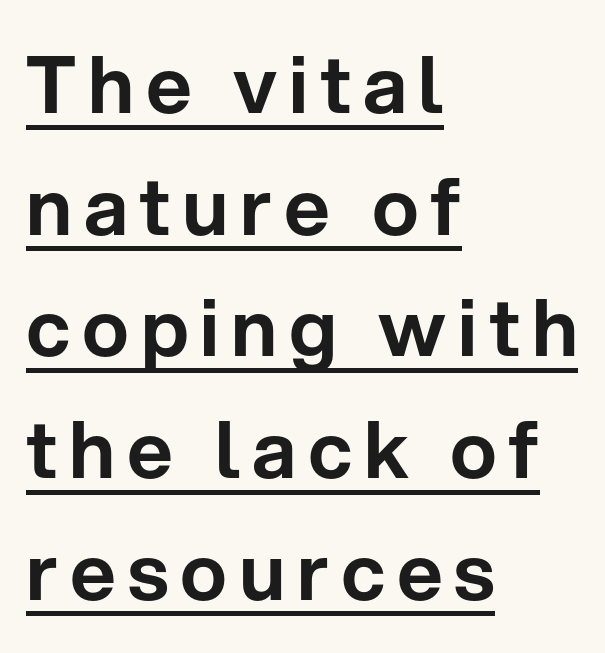
Q: Is the text italic (slanted)? A: No, it is upright.
Q: Is the typeface a serif or a sans-serif typeface? A: Sans-serif.
Q: Is the text underlined? A: Yes.
Q: How is the paragraph aligned? A: Left-aligned.
Q: Is the spacing between lines tight, normal or loose? A: Normal.
Q: Width (condensed, normal, or wide)? A: Normal.
Q: Stroke contrast? A: Low.
Q: x-height? A: Medium.
Q: Monospaced? A: No.
